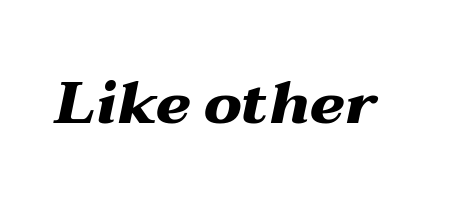
Q: Is the text bold? A: Yes.
Q: Is the text italic (slanted)? A: Yes, it leans right by about 12 degrees.
Q: Is the text underlined? A: No.
Q: Is the spacing between letters normal or unusually wide? A: Normal.
Q: Width (condensed, normal, or wide)? A: Wide.
Q: Stroke contrast? A: Medium.
Q: x-height? A: Medium.
Q: Monospaced? A: No.
